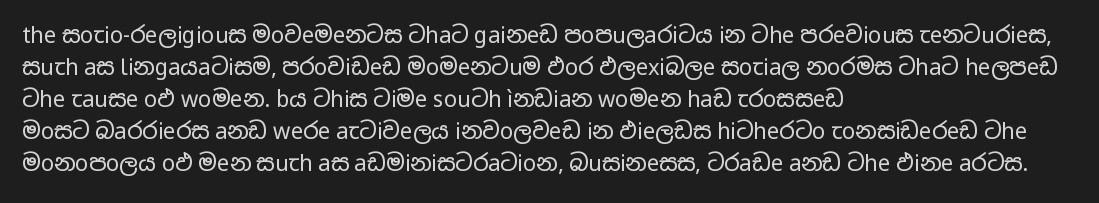
{"italic": "no", "bold": "no", "underline": "no", "align": "left", "line_spacing": "normal", "line_spacing_ratio": 1.46, "letter_spacing": "normal", "letter_spacing_em": 0.0, "glyph_px": 22}
